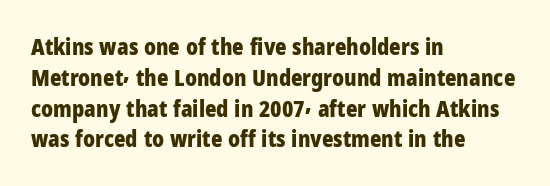
{"italic": "no", "bold": "yes", "underline": "no", "align": "left", "line_spacing": "normal", "line_spacing_ratio": 1.4, "letter_spacing": "normal", "letter_spacing_em": 0.0, "glyph_px": 22}
